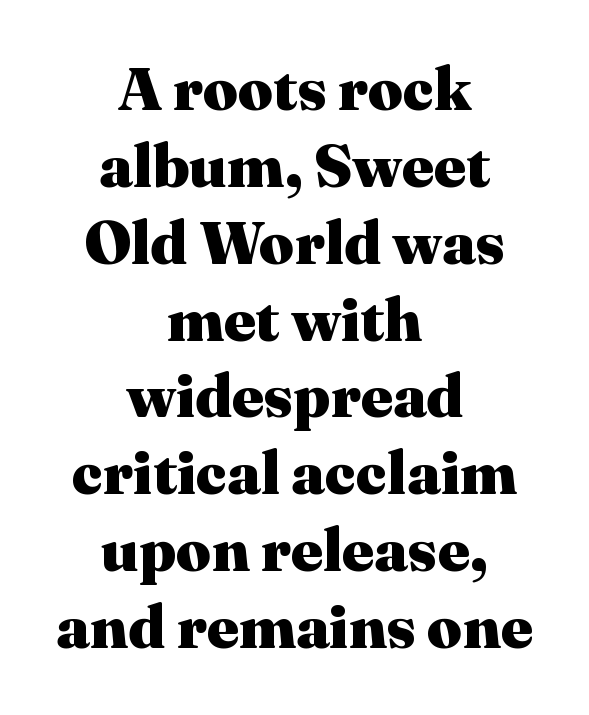
Check where the strokes stop: tiny serifs finish them off. This sample has the flowing, uneven cadence of proportional lettering. The typesetter chose a symmetrical, centered arrangement here. Every letter is thick-stroked: bold, no question.
